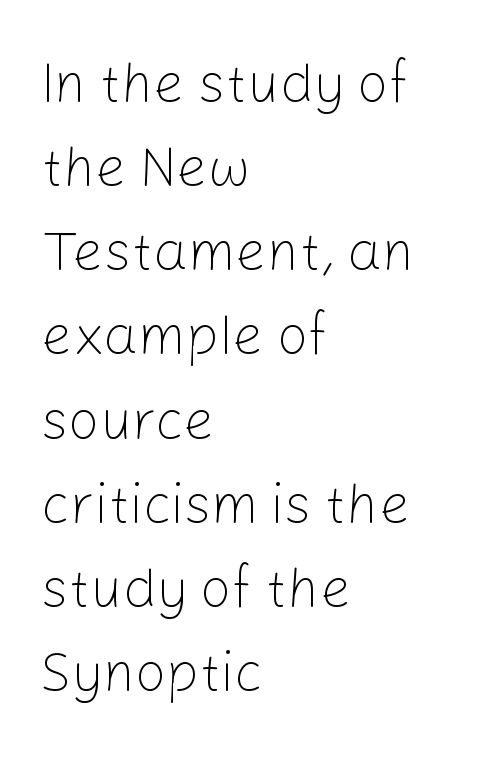
If you drew a ruler down the left edge, every line would touch it. The letters carry no serifs — their stems end cleanly without finishing strokes. Each row of text sits above clean, open space. Stems and bowls with no extra thickness — not bold. You could not count columns in this text — the font is proportionally spaced. Evenly set lines give the paragraph a standard silhouette.
